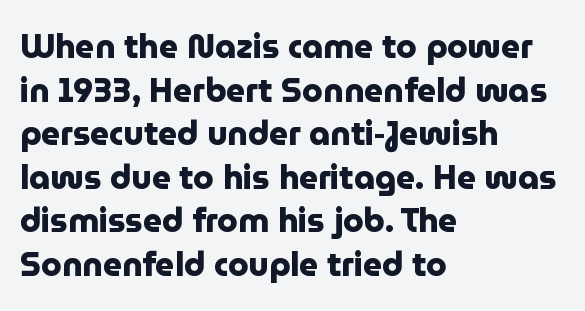
{"serif": "no", "italic": "no", "bold": "yes", "weight": "heavy", "width": "normal", "stroke_contrast": "low", "x_height": "medium", "monospaced": "no", "underline": "no", "align": "left", "line_spacing": "normal", "line_spacing_ratio": 1.32, "letter_spacing": "normal", "letter_spacing_em": 0.0, "glyph_px": 33}
